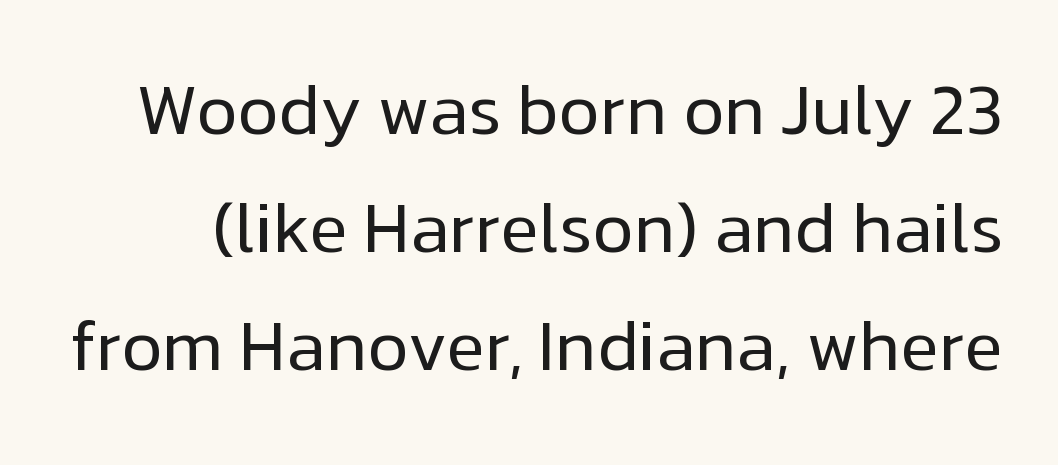
{"serif": "no", "italic": "no", "bold": "no", "weight": "regular", "width": "normal", "stroke_contrast": "low", "x_height": "medium", "monospaced": "no", "underline": "no", "line_spacing": "normal", "line_spacing_ratio": 1.66, "letter_spacing": "normal", "letter_spacing_em": 0.0, "glyph_px": 71}
